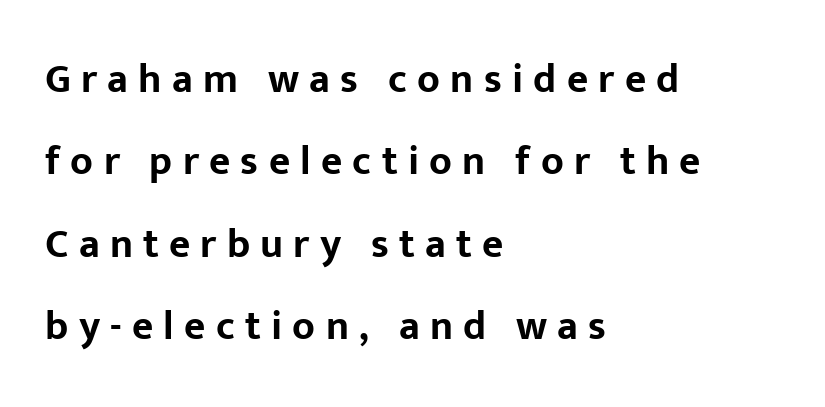
{"serif": "no", "italic": "no", "bold": "yes", "weight": "bold", "width": "normal", "stroke_contrast": "low", "x_height": "medium", "monospaced": "no", "underline": "no", "align": "left", "line_spacing": "loose", "line_spacing_ratio": 2.01, "letter_spacing": "wide", "letter_spacing_em": 0.25, "glyph_px": 41}
